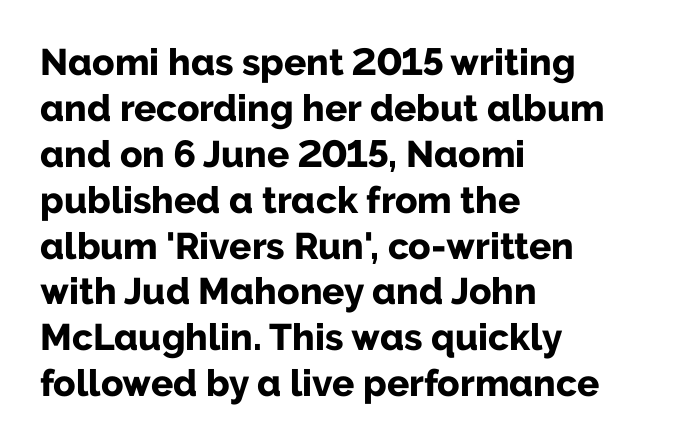
Q: Is the text bold? A: Yes.
Q: Is the text italic (slanted)? A: No, it is upright.
Q: Is the typeface a serif or a sans-serif typeface? A: Sans-serif.
Q: Is the text underlined? A: No.
Q: How is the paragraph aligned? A: Left-aligned.
Q: Is the spacing between letters normal or unusually wide? A: Normal.
Q: Width (condensed, normal, or wide)? A: Normal.
Q: Stroke contrast? A: Low.
Q: x-height? A: Medium.
Q: Monospaced? A: No.
